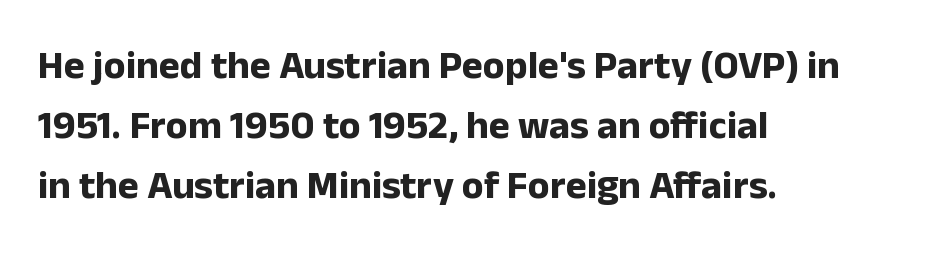
Evenly set lines give the paragraph a standard silhouette. Does the lettering tilt? It doesn't — this is upright. Heft: maximum for text — a bold. These lines stack with their left ends in a neat column. Spacing between characters is what you'd get straight out of the box.
